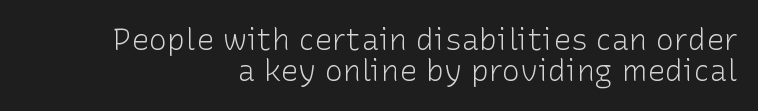
The image shows 30 px light sans-serif type, upright; set right-aligned, tight line spacing (1.05x), normal letter spacing, not underlined; low stroke contrast and a medium x-height.
